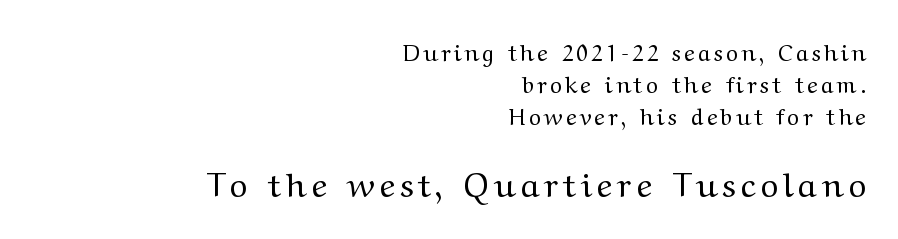
The image shows 34 px regular-weight, wide serif type, upright; set right-aligned, normal line spacing (1.39x), not underlined; the second (bottom) block is 1.48x larger; medium stroke contrast and a medium x-height.
